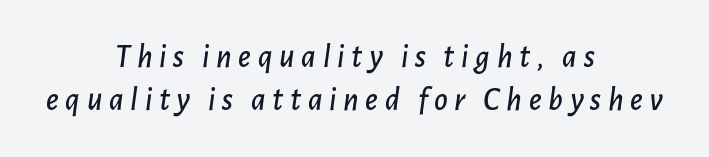
{"italic": "yes", "lean": "right", "slant_degrees": 7, "width": "normal", "stroke_contrast": "low", "x_height": "medium", "monospaced": "no", "underline": "no", "align": "center", "line_spacing": "normal", "line_spacing_ratio": 1.29, "letter_spacing": "wide", "letter_spacing_em": 0.2, "glyph_px": 33}
